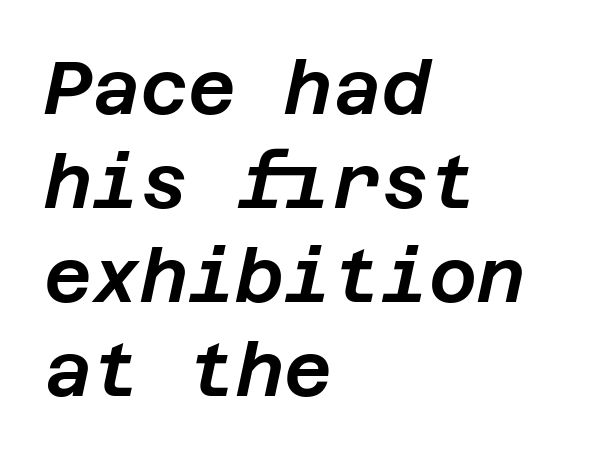
{"italic": "yes", "lean": "right", "slant_degrees": 12, "width": "normal", "stroke_contrast": "low", "x_height": "large", "underline": "no", "align": "left", "line_spacing": "normal", "line_spacing_ratio": 1.27, "letter_spacing": "normal", "letter_spacing_em": 0.0, "glyph_px": 74}
